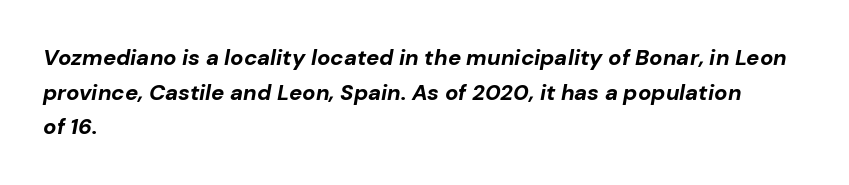
Teacher's note: observe the even left margin — that is flush-left alignment. Letter spacing: default. Look at the stroke-to-counter ratio: heavy, a bold. The passage shown leans; its letterforms are oblique. The designer left line spacing at the default.
